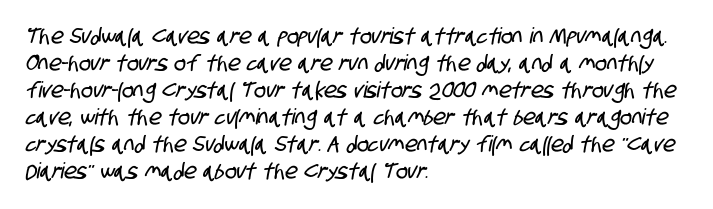
The image shows 22 px text type; set left-aligned, line spacing 1.23x, normal letter spacing, not underlined.
